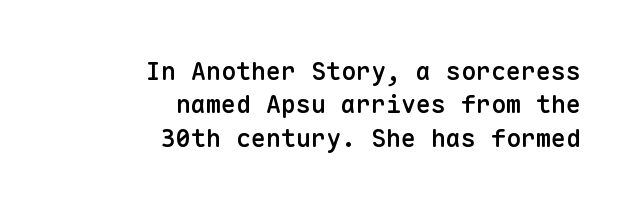
{"italic": "no", "bold": "semi", "underline": "no", "align": "right", "line_spacing": "normal", "line_spacing_ratio": 1.34, "letter_spacing": "normal", "letter_spacing_em": 0.0, "glyph_px": 25}
